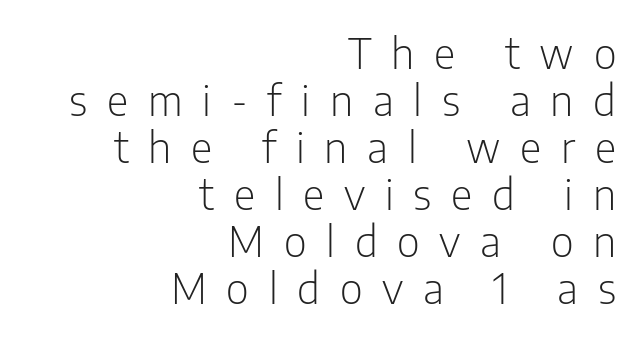
The image shows 42 px light, condensed sans-serif type, upright; set right-aligned, tight line spacing (1.12x), unusually wide letter spacing (+0.47 em), not underlined; low stroke contrast and a medium x-height.
